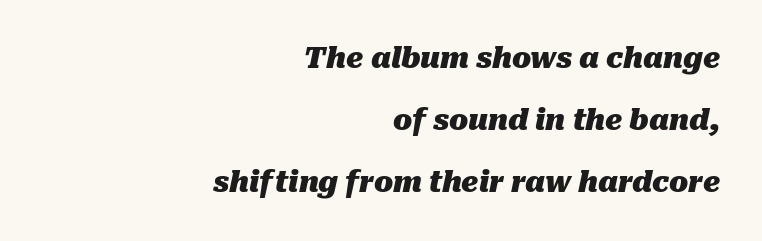
The image shows 28 px heavy type, italic (leaning right); set right-aligned, loose line spacing (2.21x), normal letter spacing, not underlined; medium stroke contrast and a medium x-height.
